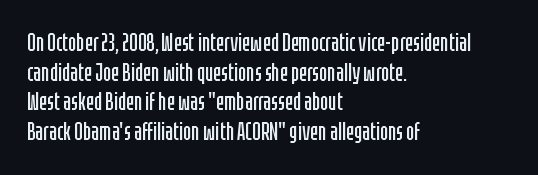
The image shows 24 px text type, upright; set left-aligned, line spacing 1.23x, normal letter spacing, not underlined.
